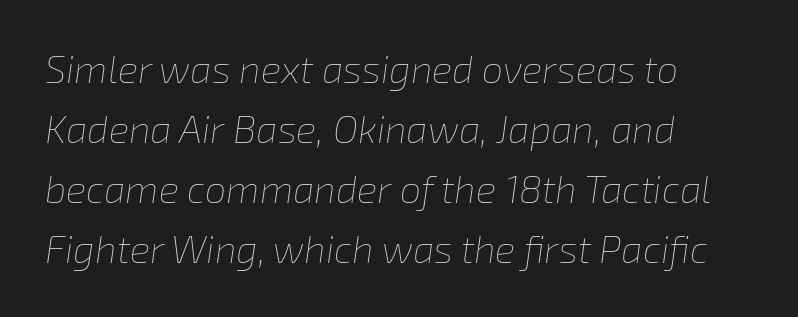
{"italic": "yes", "lean": "right", "slant_degrees": 8, "bold": "no", "weight": "thin", "width": "normal", "stroke_contrast": "low", "x_height": "medium", "monospaced": "no", "underline": "no", "align": "left", "line_spacing": "normal", "line_spacing_ratio": 1.58, "letter_spacing": "normal", "letter_spacing_em": 0.0, "glyph_px": 38}
